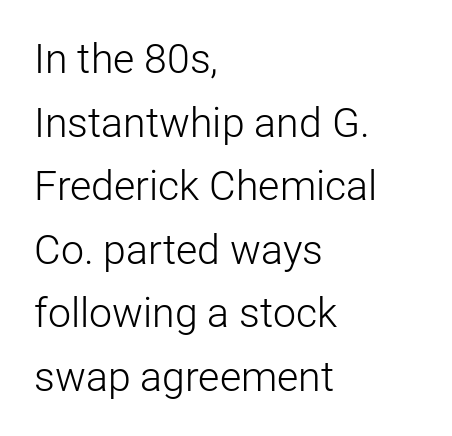
Do the characters align in a grid? No, the font is proportional. In CSS terms this would be text-align: left. Students, note that the glyphs here touch the page at normal intervals. Decoration check: the copy has no underline.
